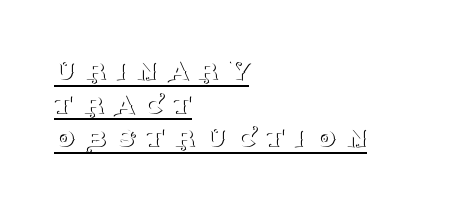
The image shows 32 px thin serif type, upright; set left-aligned, tight line spacing (1.05x), unusually wide letter spacing (+0.33 em), underlined; medium stroke contrast and a large x-height.
